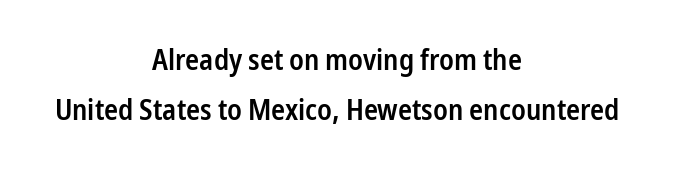
The paragraph shown floats in the horizontal middle. Beneath every word, the page is bare. A somewhat darkened texture: the type is semibold rather than bold. The face used here is proportionally spaced, like ordinary book or web type.
